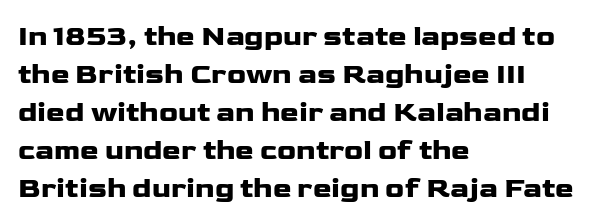
The image shows 28 px wide sans-serif type, upright; set left-aligned, normal line spacing (1.36x), normal letter spacing, not underlined; low stroke contrast and a medium x-height.
